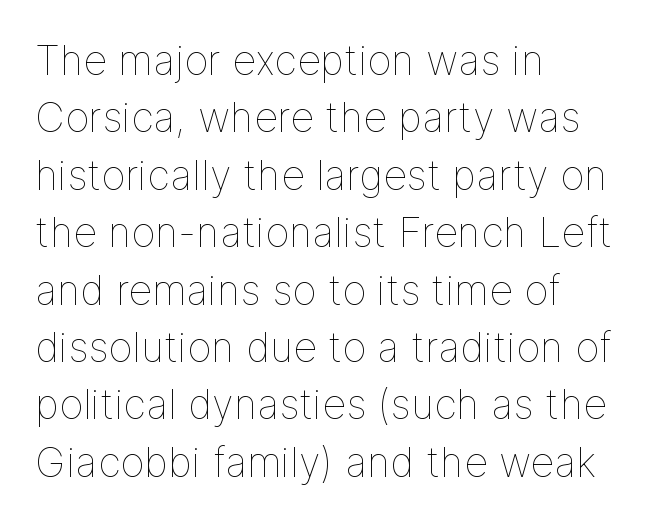
Q: Is the text bold? A: No.
Q: Is the text italic (slanted)? A: No, it is upright.
Q: Is the text underlined? A: No.
Q: How is the paragraph aligned? A: Left-aligned.
Q: Is the spacing between letters normal or unusually wide? A: Normal.
Q: Is the spacing between lines tight, normal or loose? A: Normal.
Q: Width (condensed, normal, or wide)? A: Normal.
Q: Stroke contrast? A: Low.
Q: x-height? A: Medium.
Q: Monospaced? A: No.
